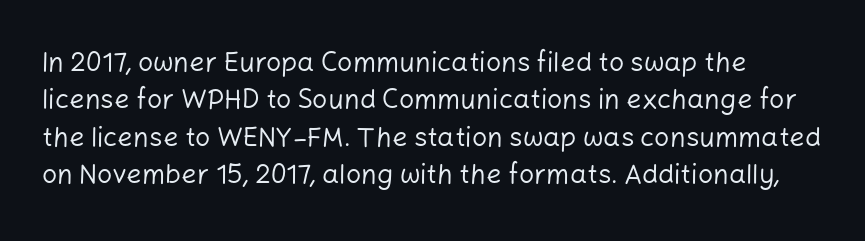
You can tell it's not italic because the verticals are truly vertical. The vertical gap from one line to the next is medium. Check the space under the baseline: it is left empty. Bold? No — there's no thickening of the strokes.
